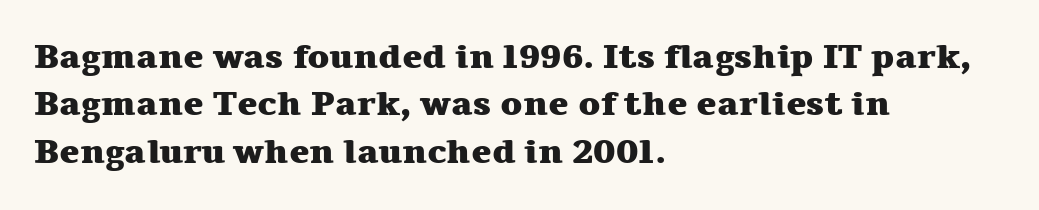
Q: Is the text bold? A: Yes.
Q: Is the text italic (slanted)? A: No, it is upright.
Q: Is the typeface a serif or a sans-serif typeface? A: Serif.
Q: Is the text underlined? A: No.
Q: How is the paragraph aligned? A: Left-aligned.
Q: Is the spacing between letters normal or unusually wide? A: Normal.
Q: Is the spacing between lines tight, normal or loose? A: Normal.
Q: Width (condensed, normal, or wide)? A: Wide.
Q: Stroke contrast? A: Medium.
Q: x-height? A: Medium.
Q: Monospaced? A: No.
